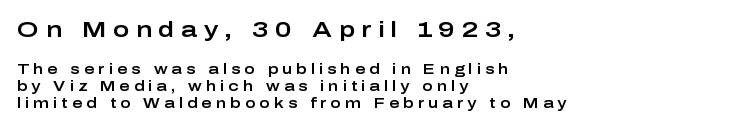
The first block has been scaled up relative to the second. Characters follow at a spacing far wider than the type designer built in. Descender tails drop into unmarked territory. Designer's note — italics off, roman on.
